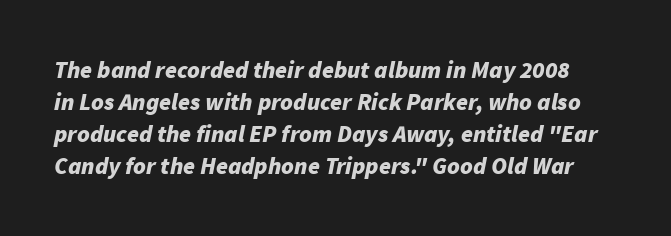
The image shows 24 px bold type, italic (leaning right); set normal line spacing (1.34x), normal letter spacing, not underlined.
